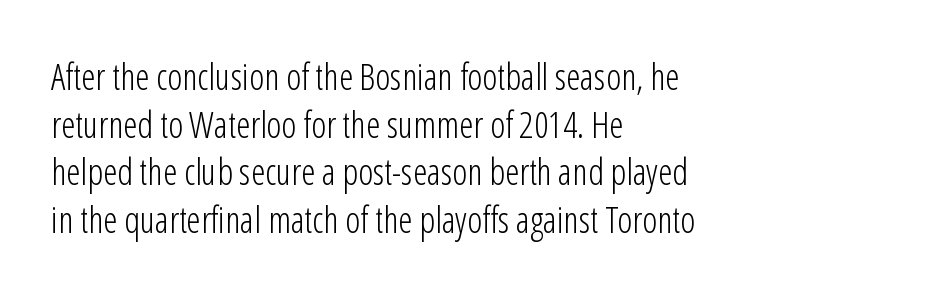
The image shows 36 px light, condensed sans-serif type, upright; set left-aligned, normal line spacing (1.32x), normal letter spacing, not underlined; low stroke contrast and a medium x-height.
